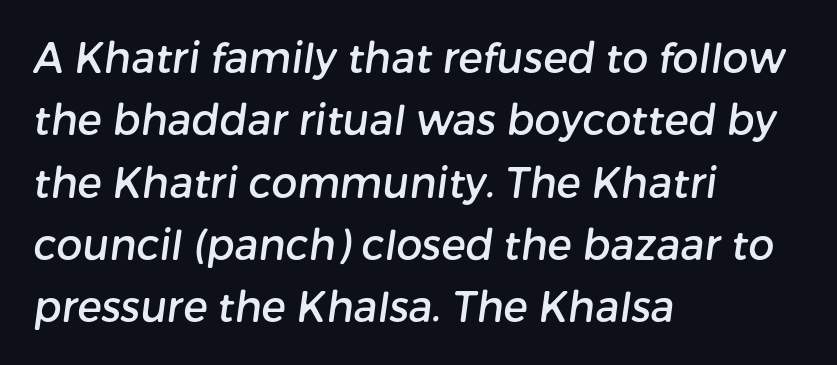
Q: Is the typeface a serif or a sans-serif typeface? A: Sans-serif.
Q: Is the text underlined? A: No.
Q: How is the paragraph aligned? A: Left-aligned.
Q: Is the spacing between letters normal or unusually wide? A: Normal.
Q: Is the spacing between lines tight, normal or loose? A: Normal.
Q: Width (condensed, normal, or wide)? A: Normal.
Q: Stroke contrast? A: Low.
Q: x-height? A: Medium.
Q: Monospaced? A: No.
